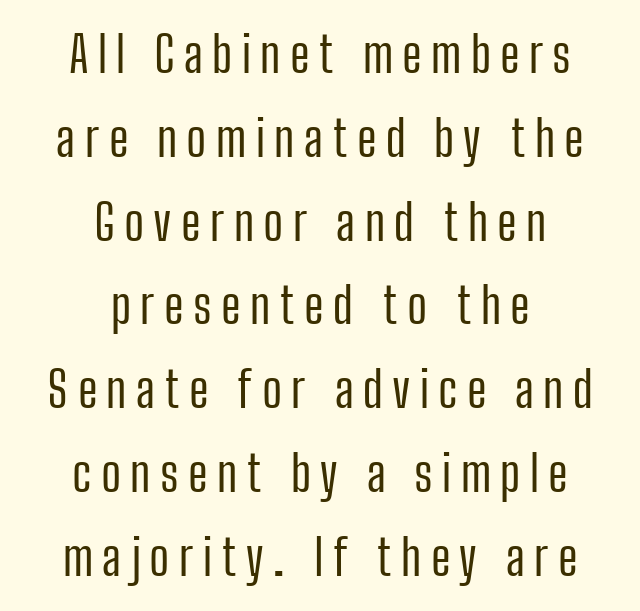
{"serif": "no", "italic": "no", "bold": "no", "weight": "regular", "width": "condensed", "stroke_contrast": "low", "x_height": "medium", "monospaced": "no", "underline": "no", "align": "center", "line_spacing_ratio": 1.71, "glyph_px": 49}
